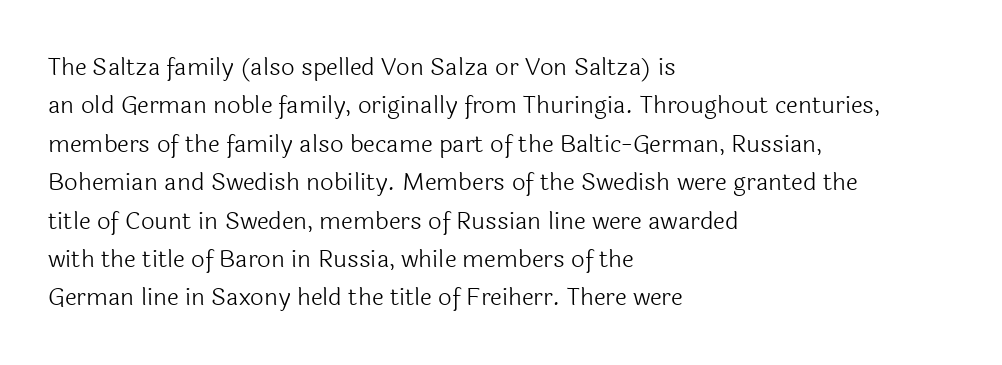
The image shows 24 px text type, upright; set left-aligned, normal line spacing (1.6x), normal letter spacing, not underlined.
